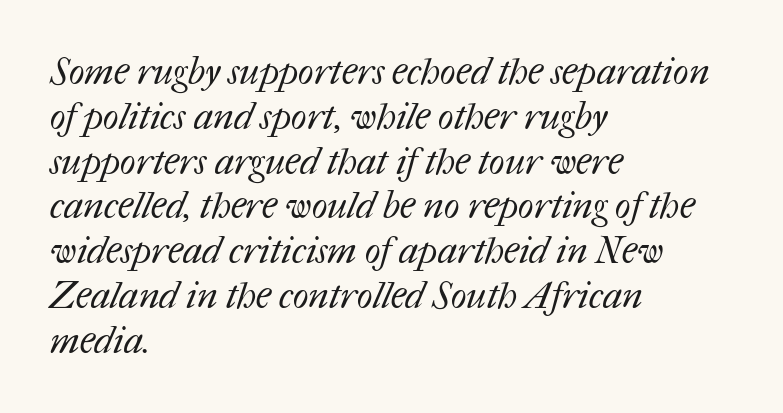
{"bold": "no", "weight": "regular", "width": "normal", "stroke_contrast": "medium", "x_height": "medium", "monospaced": "no", "underline": "no", "align": "left", "line_spacing_ratio": 1.21, "letter_spacing": "normal", "letter_spacing_em": 0.0, "glyph_px": 37}
